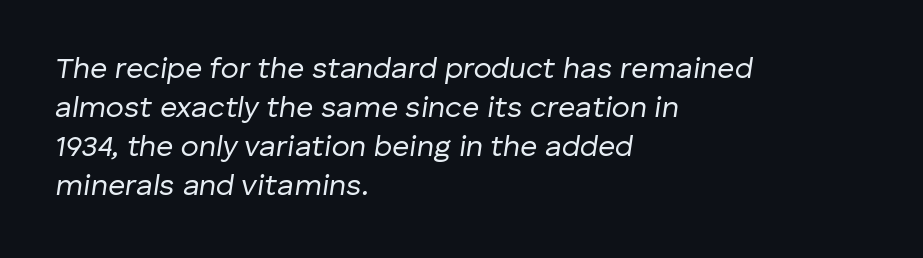
The image shows 30 px regular-weight type, italic (leaning right); set left-aligned, normal line spacing (1.3x), normal letter spacing, not underlined; low stroke contrast and a medium x-height.
